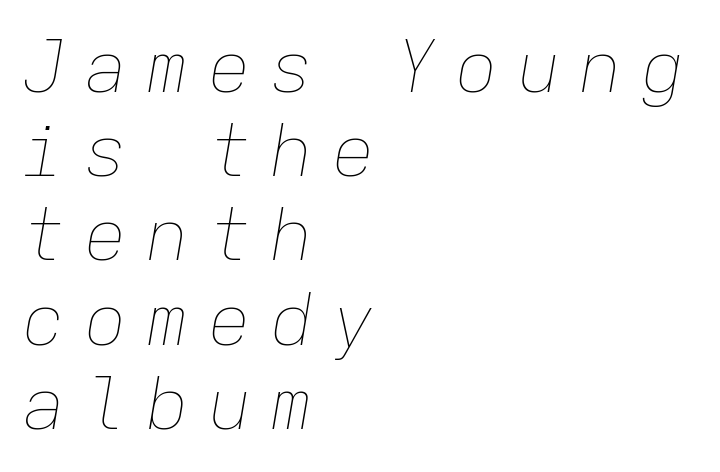
Q: Is the text bold? A: No.
Q: Is the text italic (slanted)? A: Yes, it leans right by about 9 degrees.
Q: Is the text underlined? A: No.
Q: How is the paragraph aligned? A: Left-aligned.
Q: Is the spacing between letters normal or unusually wide? A: Unusually wide.
Q: Width (condensed, normal, or wide)? A: Normal.
Q: Stroke contrast? A: Low.
Q: x-height? A: Medium.
Q: Monospaced? A: Yes.
